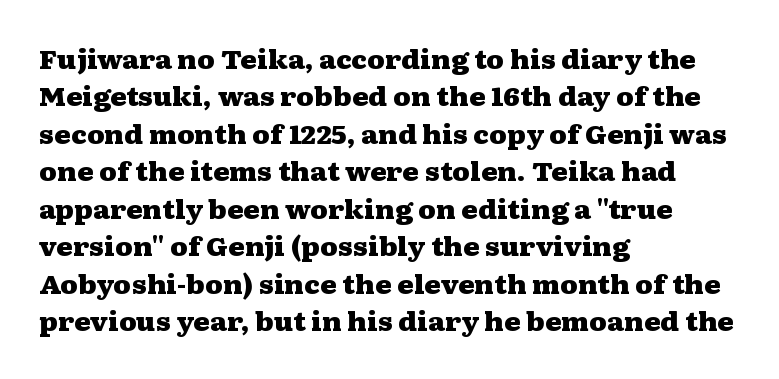
The image shows 25 px bold type, upright; set left-aligned, normal line spacing (1.5x), normal letter spacing, not underlined.
